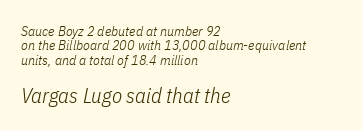
Q: Is the text bold? A: No.
Q: Is the text italic (slanted)? A: Yes, it leans right by about 11 degrees.
Q: Is the text underlined? A: No.
Q: How is the paragraph aligned? A: Left-aligned.
Q: Is the spacing between letters normal or unusually wide? A: Normal.
Q: Is the spacing between lines tight, normal or loose? A: Tight.
Q: Which block of text is set in a larger size, the first (top) or the second (bottom)? A: The second (bottom) one.
